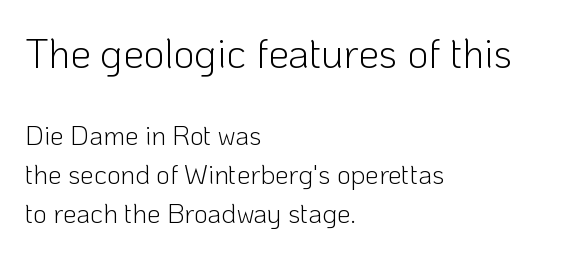
Q: Is the text bold? A: No.
Q: Is the text italic (slanted)? A: No, it is upright.
Q: Is the typeface a serif or a sans-serif typeface? A: Sans-serif.
Q: Is the text underlined? A: No.
Q: How is the paragraph aligned? A: Left-aligned.
Q: Is the spacing between letters normal or unusually wide? A: Normal.
Q: Is the spacing between lines tight, normal or loose? A: Normal.
Q: Which block of text is set in a larger size, the first (top) or the second (bottom)? A: The first (top) one.
Q: Width (condensed, normal, or wide)? A: Normal.
Q: Stroke contrast? A: Low.
Q: x-height? A: Medium.
Q: Monospaced? A: No.
